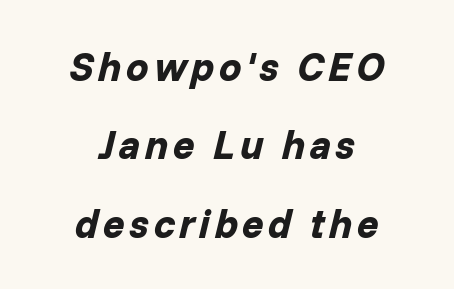
The text block is weighted toward neither margin, spreading evenly from the middle. The letters advance in unequal steps, a hallmark of proportional type. It's the slanting kind of type. These lines stand farther apart than default settings would place them. Descender tails drop into unmarked territory.
